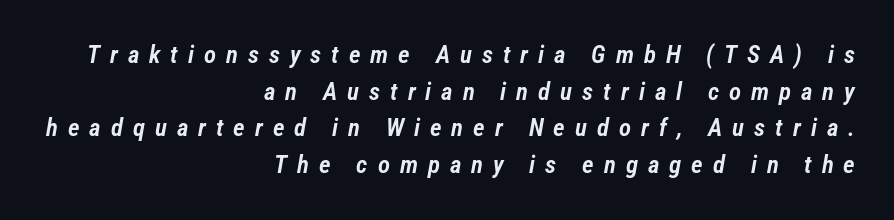
{"italic": "yes", "lean": "right", "slant_degrees": 12, "bold": "semi", "underline": "no", "align": "right", "line_spacing": "normal", "line_spacing_ratio": 1.47, "letter_spacing": "wide", "letter_spacing_em": 0.4, "glyph_px": 25}
